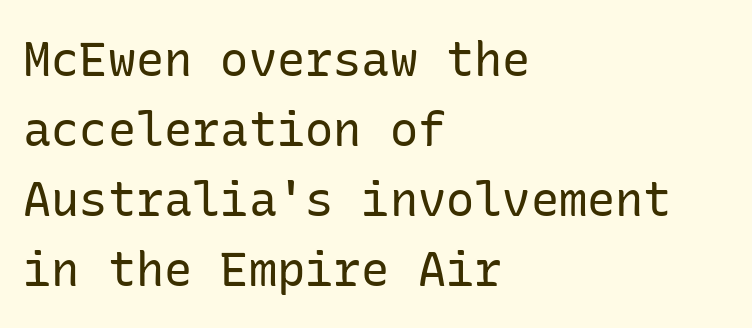
Typeset ragged right — the left edge is the straight one. Regarding leading, the lines here are spaced in the standard way. The glyphs in this specimen are sans serif. Glyph-to-glyph distance matches everyday printed text. A quiet, ordinary-to-light weight characterises the typeface.
